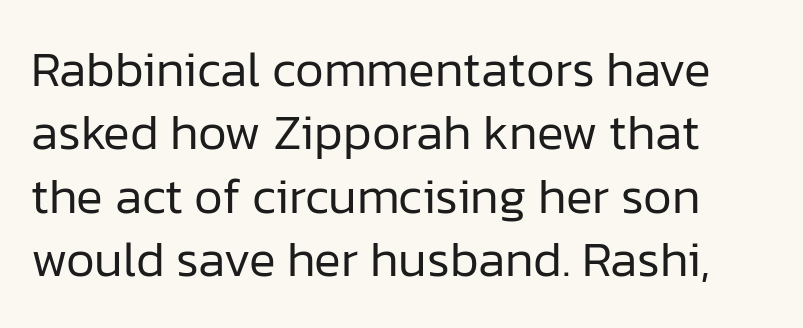
You could not count columns in this text — the font is proportionally spaced. The tracking reads as untouched default to a designer's eye. Each letter's strokes conclude bluntly, with no projecting serifs. Words float on clear page, feet unadorned. The type sits square on the baseline with zero lean. Vertical spacing — default.
